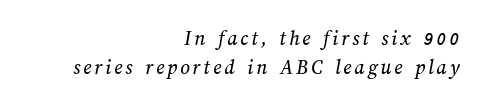
{"underline": "no", "align": "right", "line_spacing": "normal", "line_spacing_ratio": 1.36, "glyph_px": 21}
